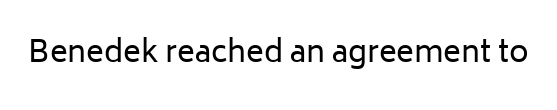
Q: Is the text bold? A: No.
Q: Is the text italic (slanted)? A: No, it is upright.
Q: Is the typeface a serif or a sans-serif typeface? A: Sans-serif.
Q: Is the text underlined? A: No.
Q: Is the spacing between letters normal or unusually wide? A: Normal.
Q: Width (condensed, normal, or wide)? A: Normal.
Q: Stroke contrast? A: Low.
Q: x-height? A: Medium.
Q: Monospaced? A: No.
